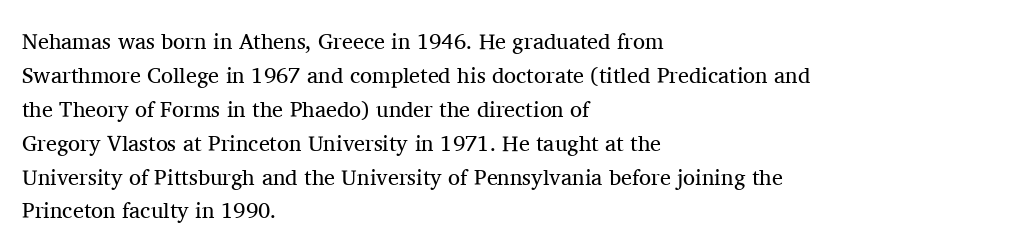
These lines stack with their left ends in a neat column. Any mark beneath the type? The region is blank. Short note: letters normally spaced. The type sits square on the baseline with zero lean.
